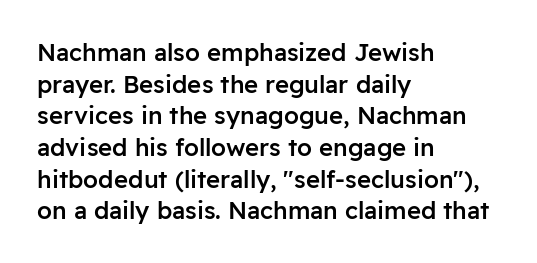
Q: Is the text bold? A: Semi-bold.
Q: Is the text italic (slanted)? A: No, it is upright.
Q: Is the text underlined? A: No.
Q: How is the paragraph aligned? A: Left-aligned.
Q: Is the spacing between letters normal or unusually wide? A: Normal.
Q: Is the spacing between lines tight, normal or loose? A: Normal.
